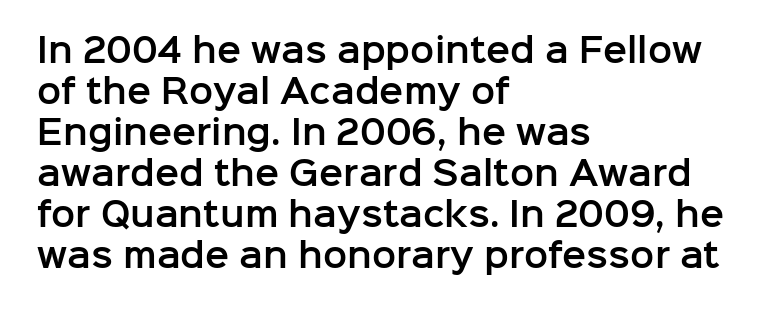
{"serif": "no", "italic": "no", "width": "normal", "stroke_contrast": "low", "x_height": "medium", "monospaced": "no", "underline": "no", "align": "left", "line_spacing": "normal", "line_spacing_ratio": 1.28, "letter_spacing": "normal", "letter_spacing_em": 0.0, "glyph_px": 32}
